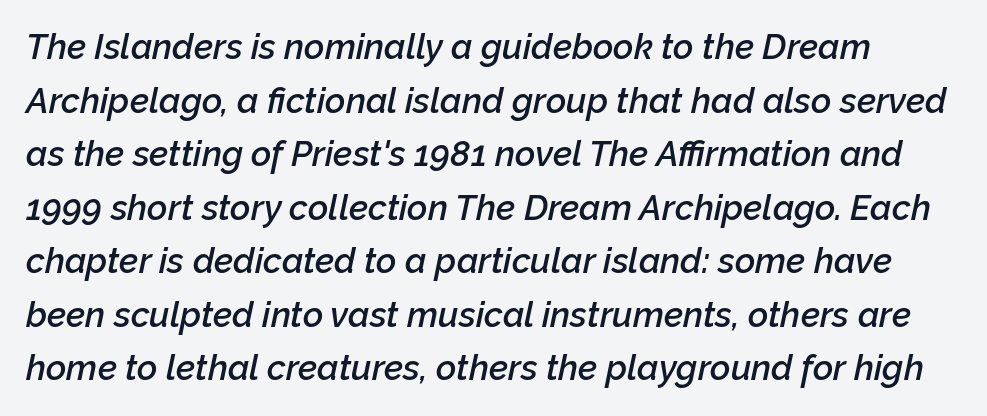
Students, observe: this is what conventionally led text looks like. A bare baseline throughout the passage. A typesetter would mark this as italic. Note the varied advance widths — an 'i' is clearly narrower than an 'm'. This is moderately heavy type, rendered in semibold.
